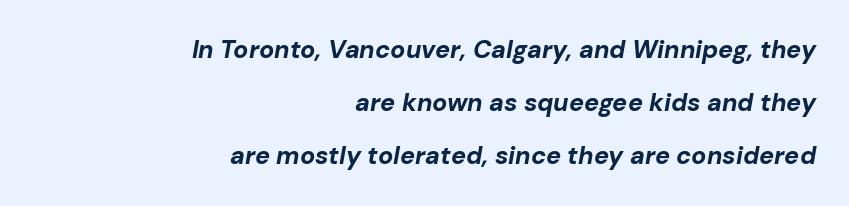
The setting favours the right margin, as signatures and pull-quotes sometimes do. Unmarked baselines from the first word to the last. Italic: yes, the glyphs are oblique. Spacing between characters is what you'd get straight out of the box. Strong, thick strokes mark this as bold type.
